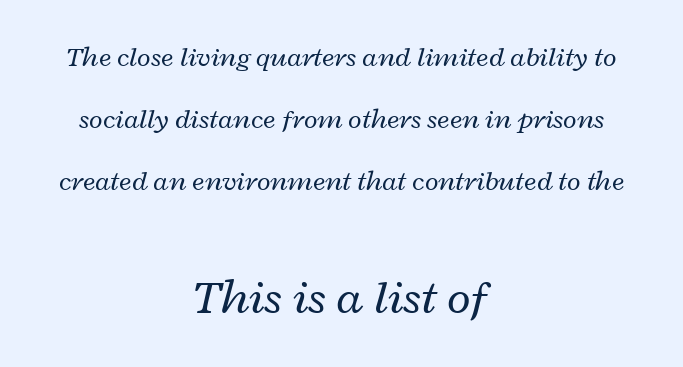
{"italic": "yes", "lean": "right", "slant_degrees": 12, "bold": "no", "weight": "regular", "width": "wide", "stroke_contrast": "low", "x_height": "medium", "monospaced": "no", "underline": "no", "align": "center", "line_spacing": "loose", "line_spacing_ratio": 2.22, "letter_spacing": "normal", "letter_spacing_em": 0.0, "larger_block": "second", "size_ratio": 1.75, "glyph_px": 49}
